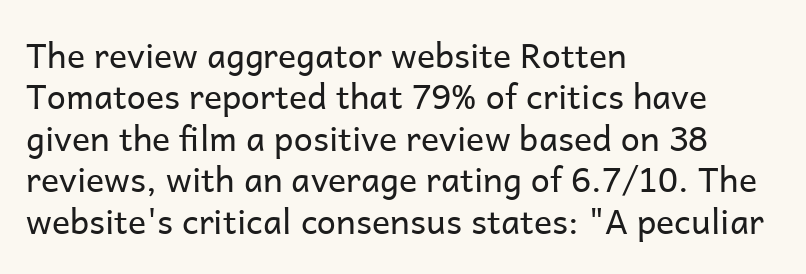
The image shows 34 px regular-weight sans-serif type, upright; set left-aligned, line spacing 1.22x, normal letter spacing, not underlined; low stroke contrast and a medium x-height.
